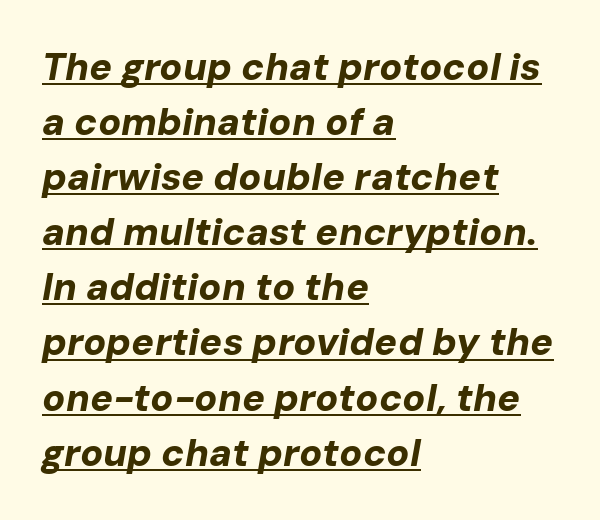
{"italic": "yes", "lean": "right", "slant_degrees": 10, "bold": "yes", "weight": "bold", "width": "normal", "stroke_contrast": "low", "x_height": "medium", "monospaced": "no", "underline": "yes", "align": "left", "line_spacing": "normal", "line_spacing_ratio": 1.45, "letter_spacing": "normal", "letter_spacing_em": 0.0, "glyph_px": 38}
